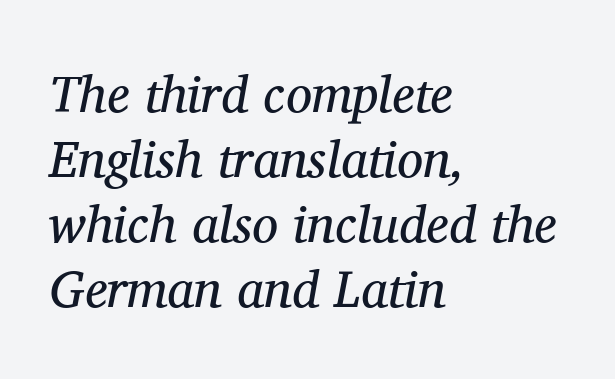
Look at the tracking — it's just the regular setting, nothing added. The characters are drawn with everyday or finer stroke widths. The passage shown is not underscored anywhere. Is this a sans? No — the strokes have serifs. Looks like regular typesetting: each glyph gets only the width it needs. One-word summary of the alignment: left.
